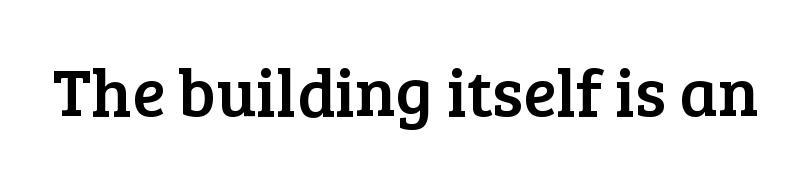
The image shows 68 px serif type, upright; set normal letter spacing, not underlined; low stroke contrast and a medium x-height.
